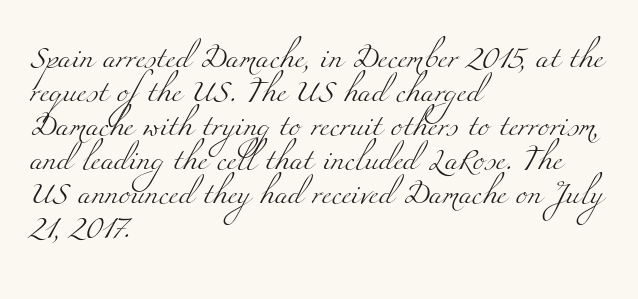
The passage shown is not underscored anywhere. Caption: face not bold, strokes unweighted. Tracking value appears to be zero — textbook default spacing. Leading: standard. The rag falls on the right side of this text block.
